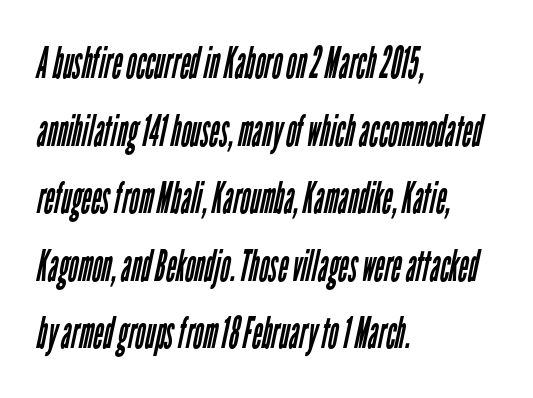
Q: Is the text bold? A: No.
Q: Is the typeface a serif or a sans-serif typeface? A: Sans-serif.
Q: Is the text underlined? A: No.
Q: How is the paragraph aligned? A: Left-aligned.
Q: Is the spacing between letters normal or unusually wide? A: Normal.
Q: Is the spacing between lines tight, normal or loose? A: Normal.
Q: Width (condensed, normal, or wide)? A: Condensed.
Q: Stroke contrast? A: Low.
Q: x-height? A: Medium.
Q: Monospaced? A: No.
